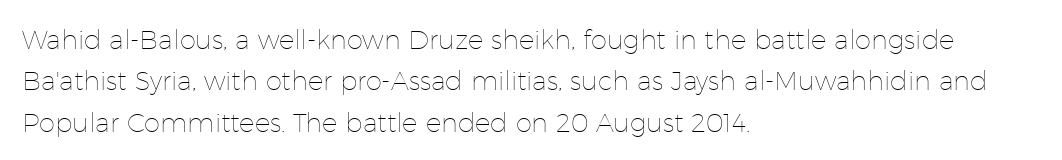
Each stroke keeps to a modest, everyday thickness or less. Whoever set this chose a conventional vertical rhythm. Caption: multi-line text, flush left, ragged right. Underlining? Definitely not there.
